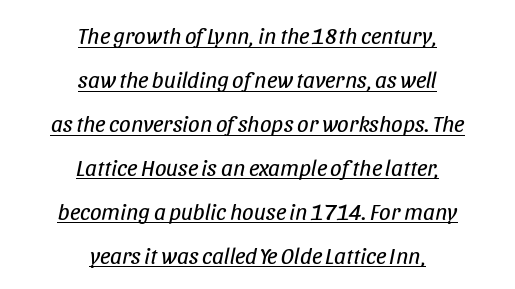
The image shows 23 px text type, italic (leaning right); set centered, loose line spacing (1.91x), normal letter spacing, underlined.
